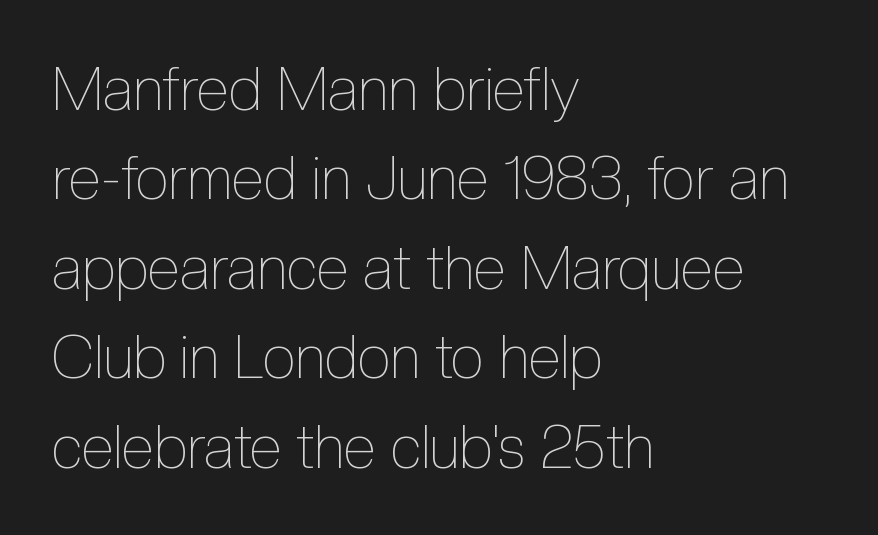
{"italic": "no", "bold": "no", "weight": "thin", "width": "condensed", "x_height": "medium", "monospaced": "no", "underline": "no", "align": "left", "line_spacing": "normal", "line_spacing_ratio": 1.49, "letter_spacing": "normal", "letter_spacing_em": 0.0, "glyph_px": 60}
